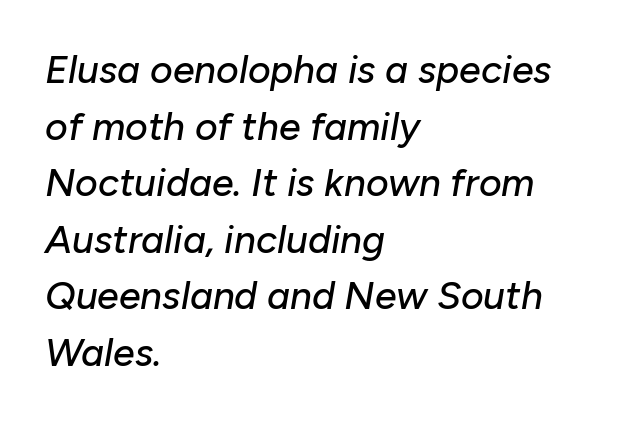
{"italic": "yes", "lean": "right", "slant_degrees": 10, "width": "normal", "stroke_contrast": "low", "x_height": "medium", "monospaced": "no", "underline": "no", "align": "left", "line_spacing": "normal", "line_spacing_ratio": 1.45, "letter_spacing": "normal", "letter_spacing_em": 0.0, "glyph_px": 39}
